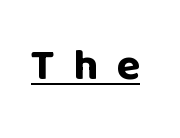
Nope, no serifs anywhere on these letters. The words here are underlined. The letterforms stand isolated, each surrounded by extra space. Each letter keeps its own natural width here, so spacing adapts to shape.
